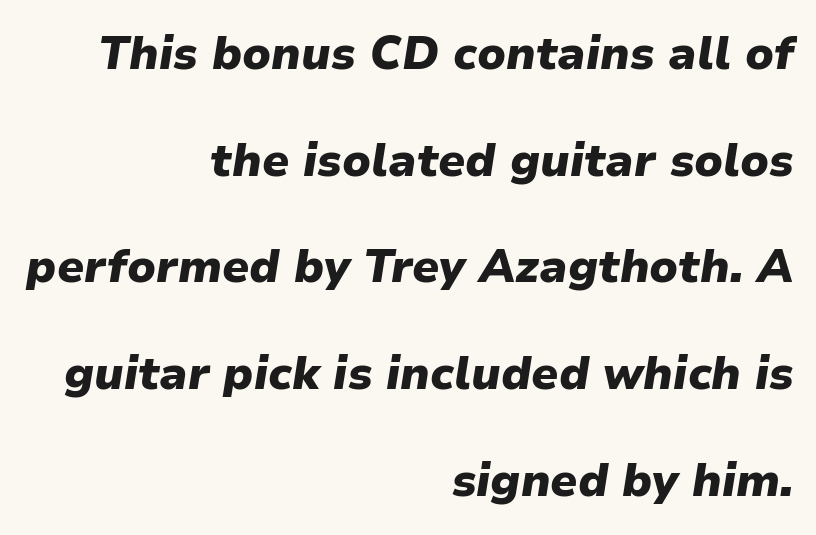
{"italic": "yes", "lean": "right", "slant_degrees": 9, "bold": "yes", "weight": "heavy", "width": "normal", "stroke_contrast": "low", "x_height": "medium", "monospaced": "no", "underline": "no", "align": "right", "line_spacing": "loose", "line_spacing_ratio": 2.32, "letter_spacing": "normal", "letter_spacing_em": 0.0, "glyph_px": 46}
